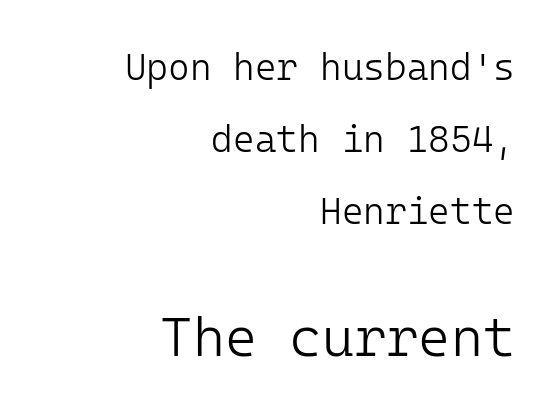
The image shows 55 px light sans-serif type, upright, monospaced; set right-aligned, loose line spacing (1.94x), normal letter spacing, not underlined; the second (bottom) block is 1.49x larger; low stroke contrast and a medium x-height.
